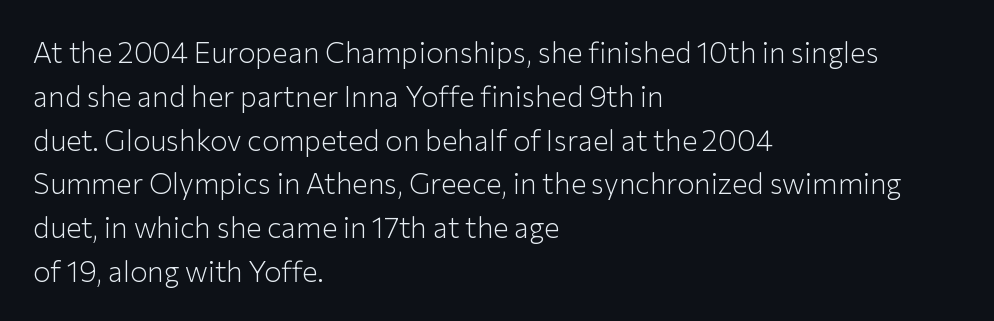
{"serif": "no", "italic": "no", "bold": "no", "weight": "light", "width": "normal", "stroke_contrast": "low", "x_height": "medium", "monospaced": "no", "underline": "no", "align": "left", "line_spacing": "normal", "line_spacing_ratio": 1.51, "letter_spacing": "normal", "letter_spacing_em": 0.0, "glyph_px": 29}
